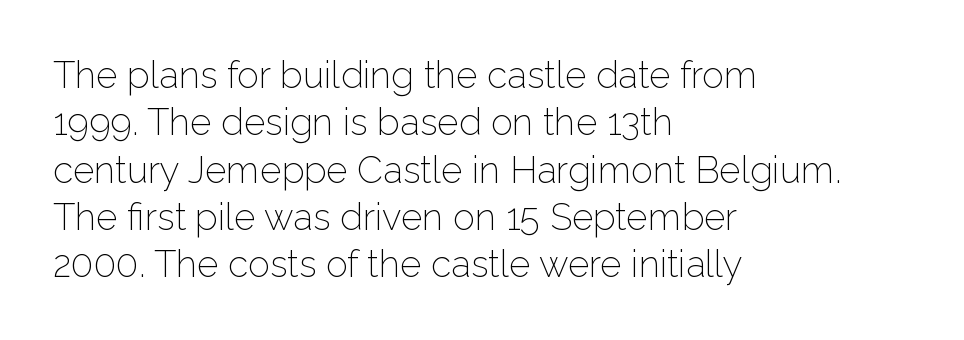
Horizontal alignment here is leftward, the default for most running prose. Is the type heavy? It reads as light-to-regular instead. Does the leading feel generous? No, just average. Do the characters align in a grid? No, the font is proportional. This sample uses plain, unmodified letter spacing.
